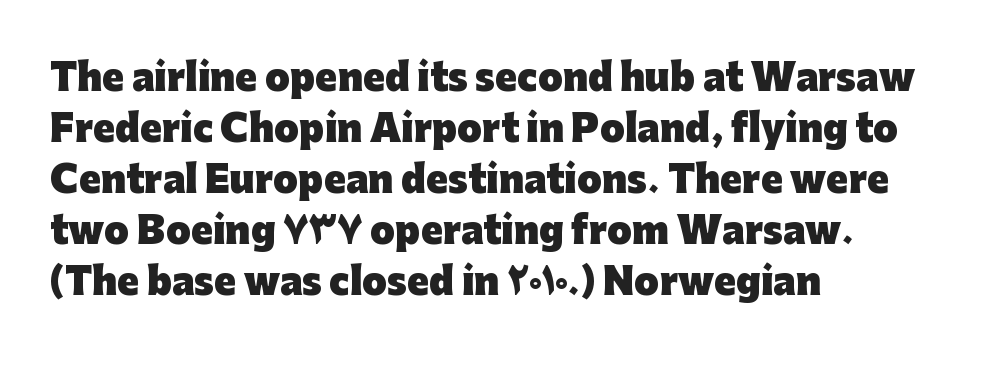
{"serif": "no", "italic": "no", "bold": "yes", "weight": "heavy", "width": "normal", "stroke_contrast": "low", "x_height": "medium", "monospaced": "no", "underline": "no", "align": "left", "line_spacing": "normal", "line_spacing_ratio": 1.42, "letter_spacing": "normal", "letter_spacing_em": 0.0, "glyph_px": 36}
